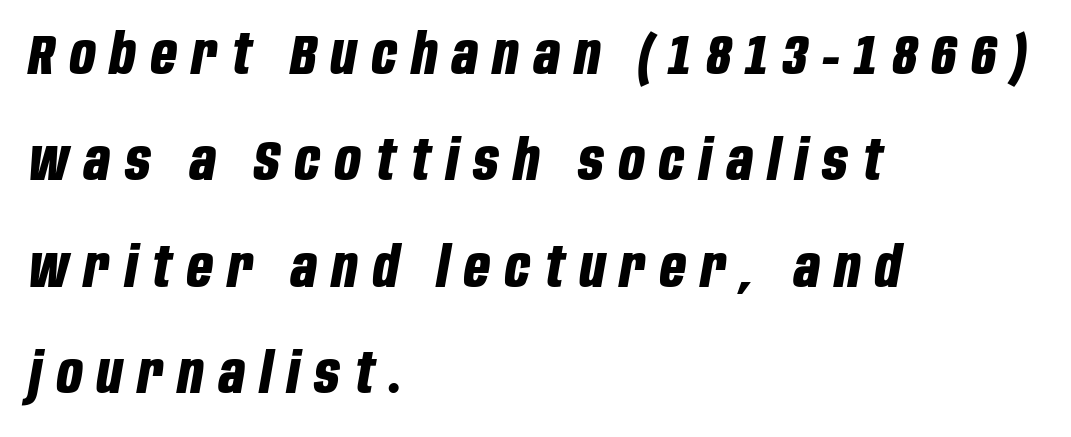
The image shows 56 px bold, condensed type, italic (leaning right); set left-aligned, loose line spacing (1.9x), unusually wide letter spacing (+0.27 em), not underlined; low stroke contrast and a large x-height.
